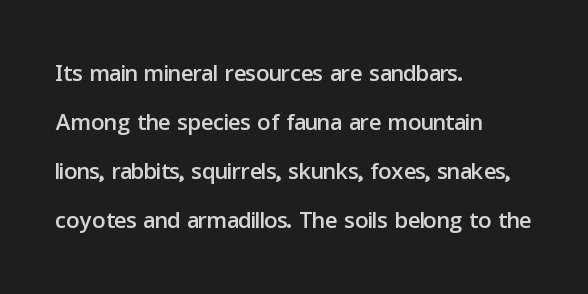
The image shows 33 px sans-serif type, upright; set left-aligned, normal line spacing (1.48x), normal letter spacing, not underlined; low stroke contrast and a medium x-height.
